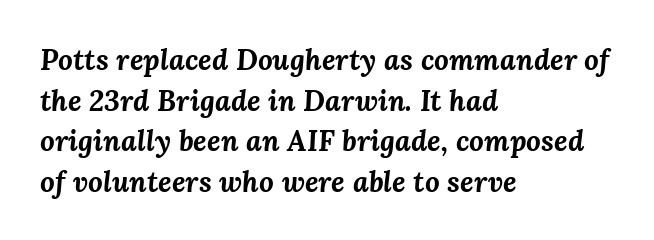
The image shows 29 px bold type, italic (leaning right); set left-aligned, normal line spacing (1.4x), normal letter spacing, not underlined; medium stroke contrast and a medium x-height.
